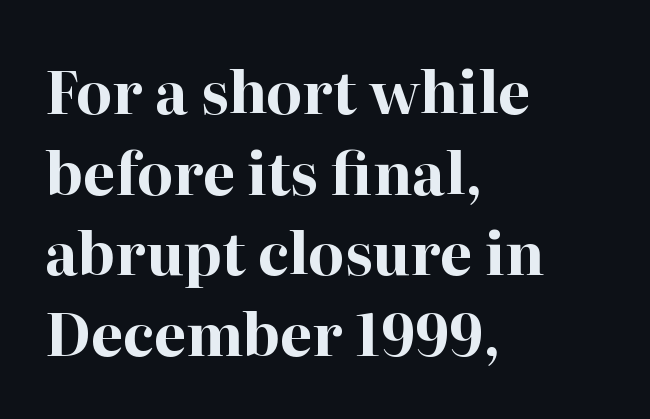
{"serif": "yes", "italic": "no", "bold": "yes", "weight": "bold", "width": "normal", "stroke_contrast": "high", "x_height": "medium", "monospaced": "no", "underline": "no", "align": "left", "line_spacing": "normal", "line_spacing_ratio": 1.39, "letter_spacing": "normal", "letter_spacing_em": 0.0, "glyph_px": 58}
